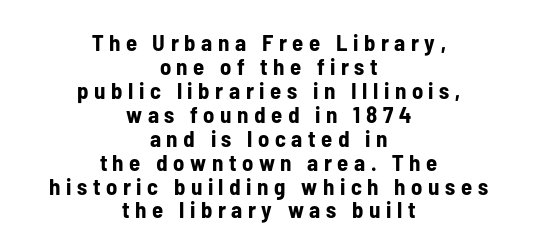
The image shows 23 px bold type, upright; set centered, tight line spacing (1.04x), unusually wide letter spacing (+0.24 em), not underlined.
